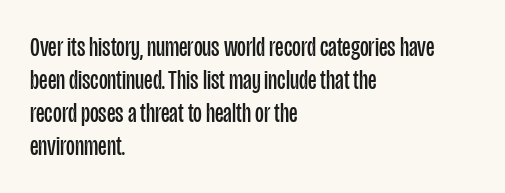
The type sits square on the baseline with zero lean. All the whitespace from short lines collects on the right. Students, note that the glyphs here touch the page at normal intervals. Weight class: somewhere from thin through regular. The foot of each line stays bare and open.
